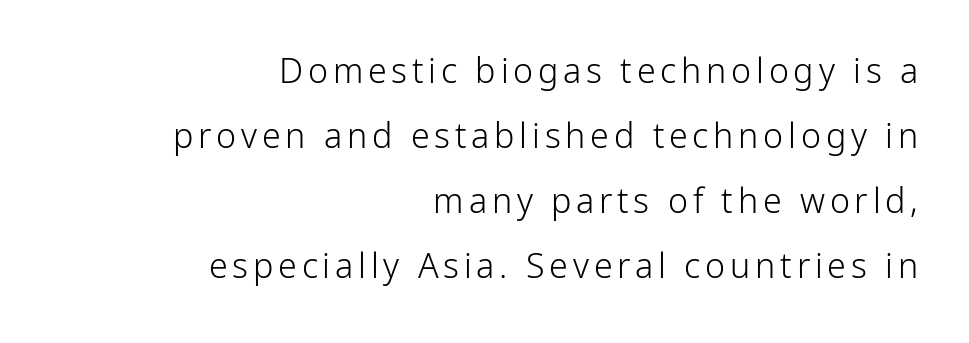
Q: Is the text bold? A: No.
Q: Is the text italic (slanted)? A: No, it is upright.
Q: Is the typeface a serif or a sans-serif typeface? A: Sans-serif.
Q: Is the text underlined? A: No.
Q: How is the paragraph aligned? A: Right-aligned.
Q: Is the spacing between lines tight, normal or loose? A: Loose.
Q: Width (condensed, normal, or wide)? A: Normal.
Q: Stroke contrast? A: Low.
Q: x-height? A: Medium.
Q: Monospaced? A: No.
